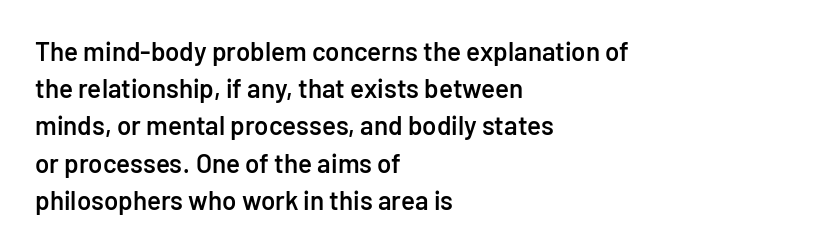
{"italic": "no", "bold": "semi", "underline": "no", "align": "left", "line_spacing": "normal", "line_spacing_ratio": 1.43, "letter_spacing": "normal", "letter_spacing_em": 0.0, "glyph_px": 26}
